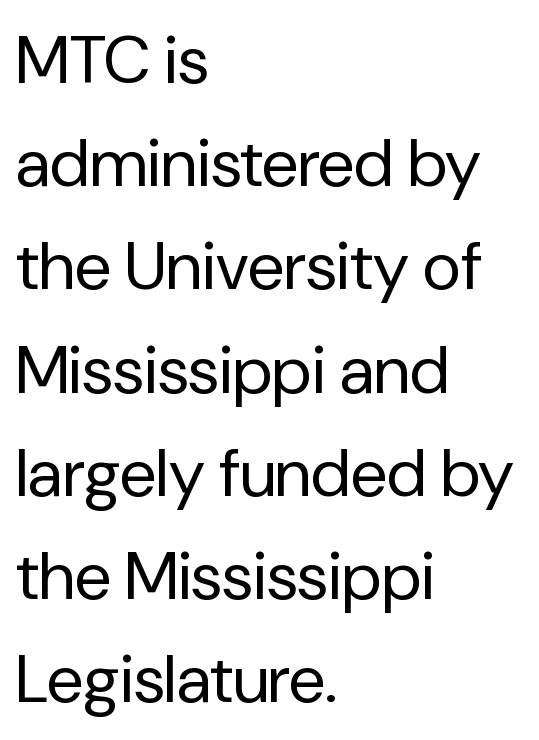
When letters stand straight like this, we call the style roman or upright. Rule under the text: the space is simply empty. A typesetter would call this proportional, since set widths differ per character. Nothing unusual about the tracking: characters are spaced as the font intends. Where is the straight margin? On the left.
